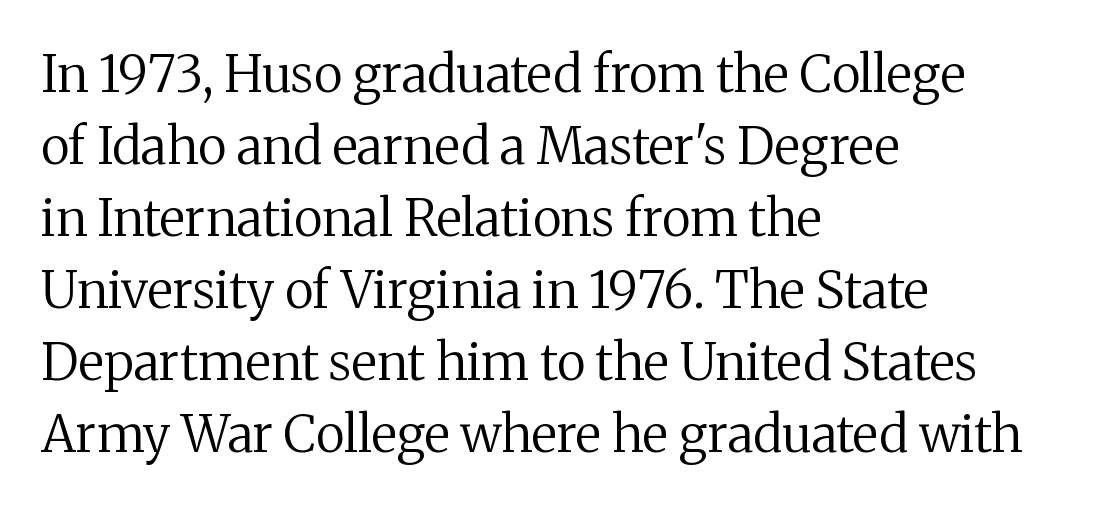
The rows are spaced the way most documents space them. Proportional: the letters do not fall into vertical columns. The lines are quadded left. Quick note: underline off. Is the stroke heavy? The answer is a plain regular-or-lighter.
